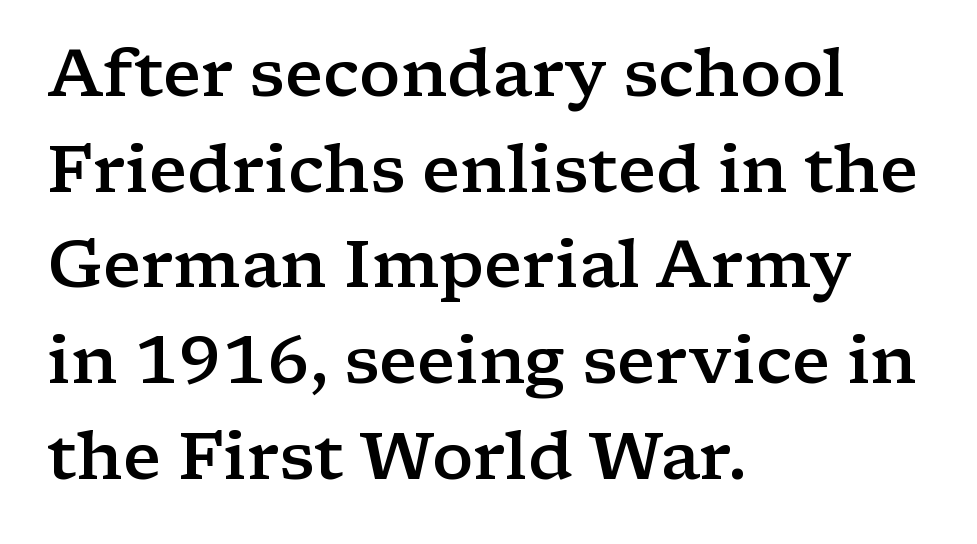
The image shows 66 px semibold, wide serif type, upright; set left-aligned, normal line spacing (1.45x), normal letter spacing, not underlined; low stroke contrast and a medium x-height.
